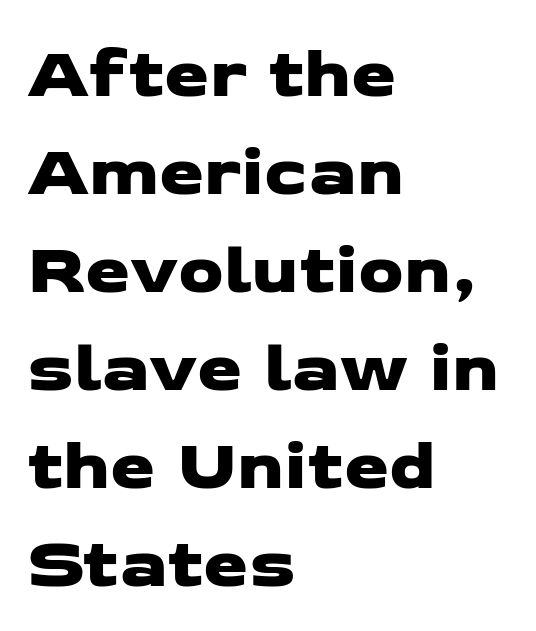
Q: Is the typeface a serif or a sans-serif typeface? A: Sans-serif.
Q: Is the text underlined? A: No.
Q: How is the paragraph aligned? A: Left-aligned.
Q: Is the spacing between letters normal or unusually wide? A: Normal.
Q: Is the spacing between lines tight, normal or loose? A: Normal.
Q: Width (condensed, normal, or wide)? A: Wide.
Q: Stroke contrast? A: Low.
Q: x-height? A: Medium.
Q: Monospaced? A: No.
